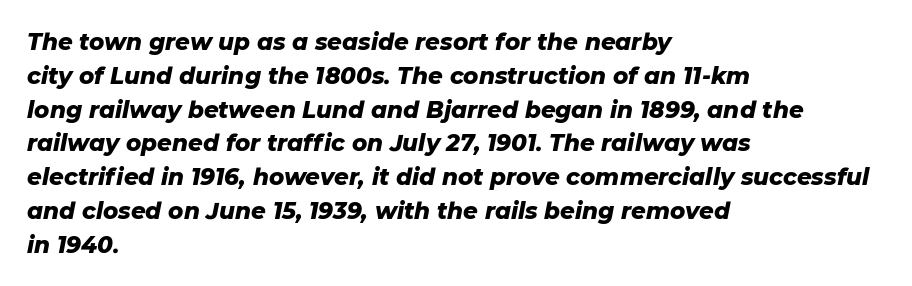
Q: Is the text bold? A: Yes.
Q: Is the text italic (slanted)? A: Yes, it leans right by about 11 degrees.
Q: Is the text underlined? A: No.
Q: How is the paragraph aligned? A: Left-aligned.
Q: Is the spacing between letters normal or unusually wide? A: Normal.
Q: Is the spacing between lines tight, normal or loose? A: Normal.
